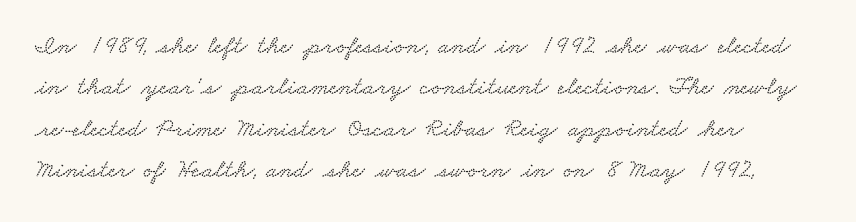
Q: Is the text underlined? A: No.
Q: Is the spacing between letters normal or unusually wide? A: Normal.
Q: Is the spacing between lines tight, normal or loose? A: Normal.
